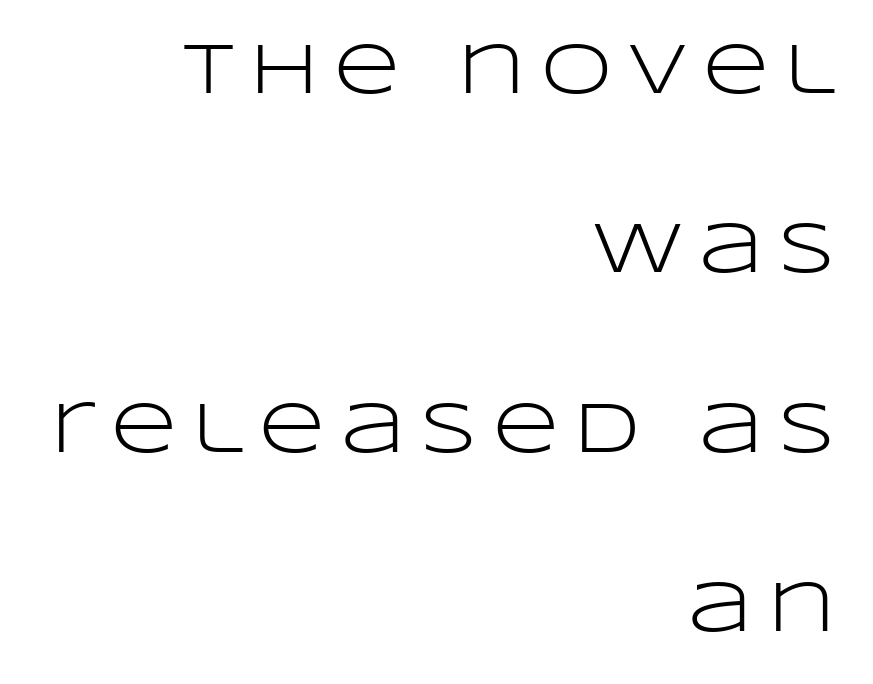
Notice how the stems are strictly vertical — no italics here. In terms of letterspacing, this is a distinctly airy, spread setting. Check where the strokes stop: nothing finishes them off — pure sans. Compared with a typical body face, this is equally light or lighter still. The lines are quadded right.
